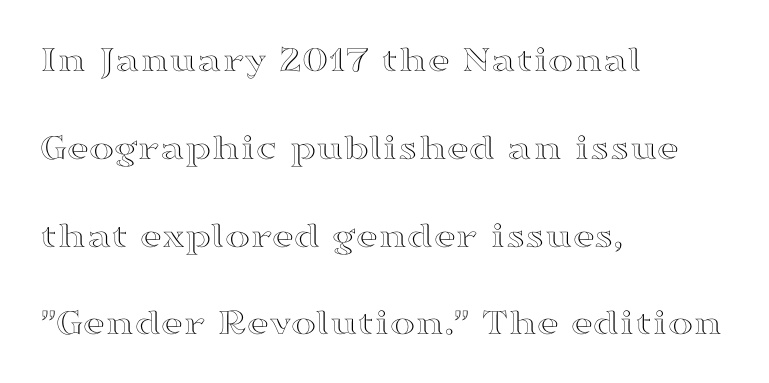
The image shows 38 px wide type, upright; set left-aligned, loose line spacing (2.31x), normal letter spacing, not underlined; a medium x-height.
